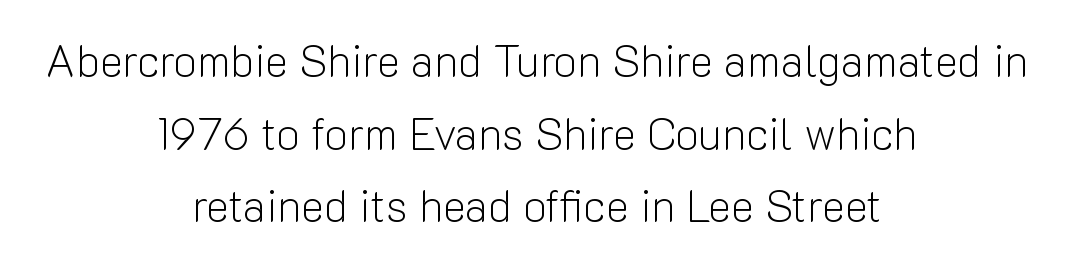
Q: Is the text bold? A: No.
Q: Is the text italic (slanted)? A: No, it is upright.
Q: Is the typeface a serif or a sans-serif typeface? A: Sans-serif.
Q: Is the text underlined? A: No.
Q: How is the paragraph aligned? A: Centered.
Q: Is the spacing between letters normal or unusually wide? A: Normal.
Q: Is the spacing between lines tight, normal or loose? A: Normal.
Q: Width (condensed, normal, or wide)? A: Normal.
Q: Stroke contrast? A: Low.
Q: x-height? A: Medium.
Q: Monospaced? A: No.
